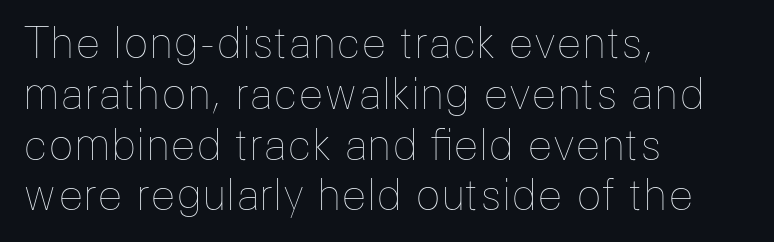
These lines stack with their left ends in a neat column. Style check: upright. Honestly, the letter spacing is just normal — you wouldn't notice it. The foot of each line stays bare and open. Proportional: the letters do not fall into vertical columns. These glyphs show unthickened strokes, regular width or finer.
